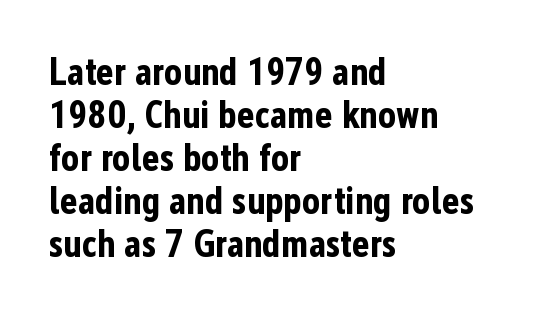
The font's upright variant was chosen for this text. Students, note that the glyphs here touch the page at normal intervals. The letters advance in unequal steps, a hallmark of proportional type. Check where the strokes stop: nothing finishes them off — pure sans. You could barely slide anything between these rows. If you drew a ruler down the left edge, every line would touch it.
